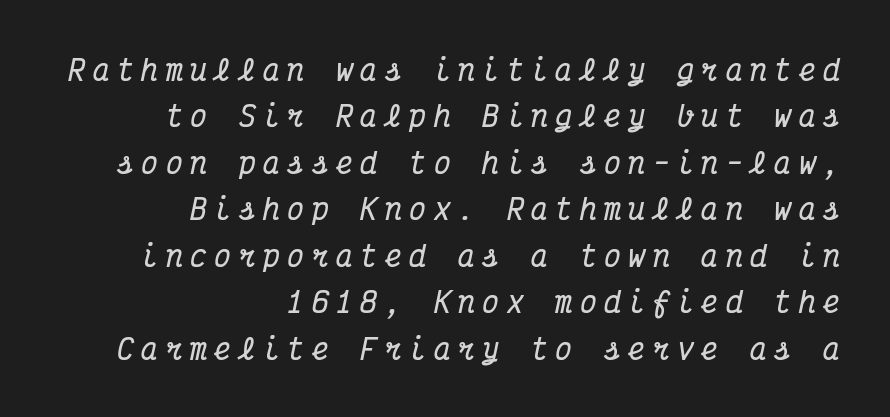
What weight is shown? A full bold with thick strokes. Characters are canted at an angle relative to the baseline's perpendicular. Baseline-to-baseline distance is the conventional proportion of letter height. Characters follow at a spacing far wider than the type designer built in. Each letter, wide or thin by design, is forced into the same width here. In CSS terms this would be text-align: right.
